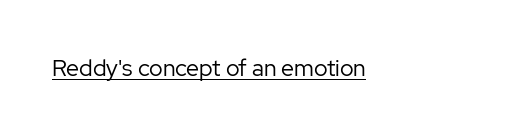
The image shows 23 px text type, upright; set normal letter spacing, underlined.
